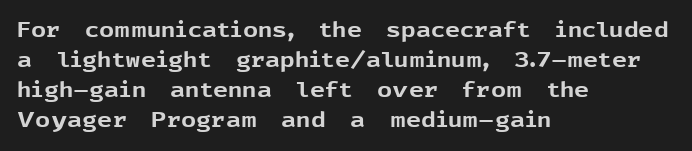
{"italic": "no", "bold": "yes", "underline": "no", "align": "left", "line_spacing": "normal", "line_spacing_ratio": 1.43, "letter_spacing": "normal", "letter_spacing_em": 0.0, "glyph_px": 21}
